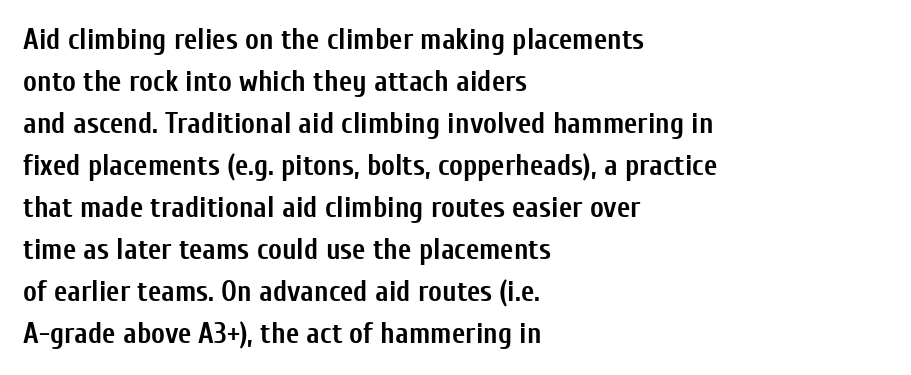
The image shows 29 px semibold, condensed sans-serif type, upright; set left-aligned, normal line spacing (1.45x), normal letter spacing, not underlined; low stroke contrast and a medium x-height.
